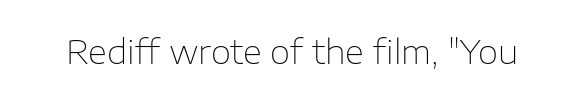
This sample has the flowing, uneven cadence of proportional lettering. Observe the absence of serifs on each vertical stroke in this sample. This sample uses an upright cut, with every glyph sitting square on the baseline. Just letters on the line, the space beneath them empty. This rendering leaves character spacing at its baseline value.
